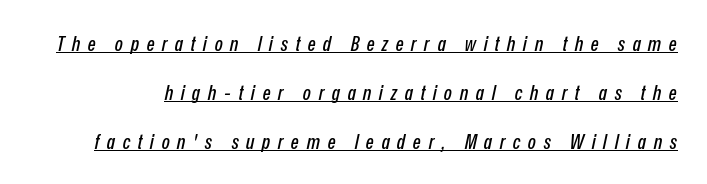
How are the letters spaced? Widely, with obvious added tracking. The string is rendered with underlining switched on. Italic: yes, the glyphs are oblique. Widely set lines give the paragraph a tall, airy silhouette.
